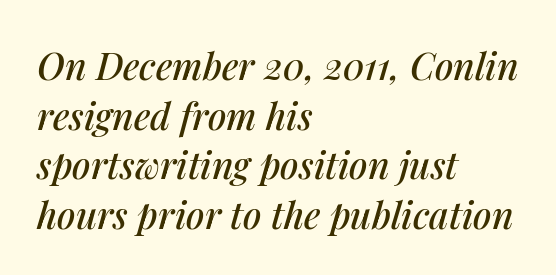
{"italic": "yes", "lean": "right", "slant_degrees": 14, "width": "normal", "stroke_contrast": "medium", "x_height": "medium", "monospaced": "no", "underline": "no", "align": "left", "line_spacing": "normal", "line_spacing_ratio": 1.34, "letter_spacing": "normal", "letter_spacing_em": 0.0, "glyph_px": 37}
